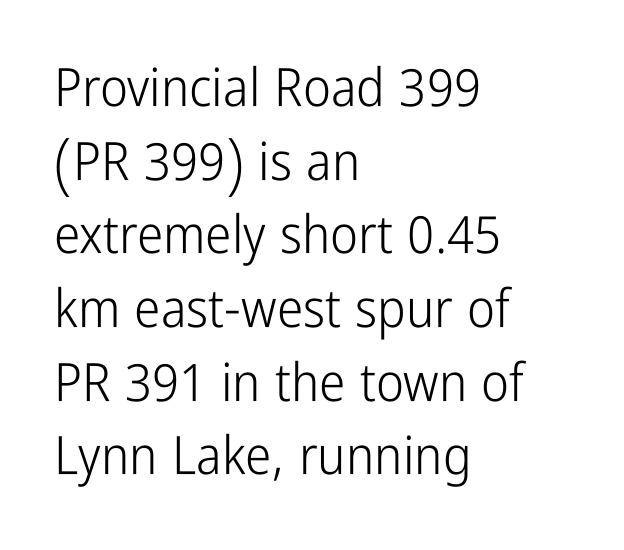
The baseline area is clear. The font family rendered here belongs to the sans-serif group. The weight tops out at a normal text grade. Reading down the column, the eye jumps a familiar distance to each next line. These lines were composed using upright roman letters.
